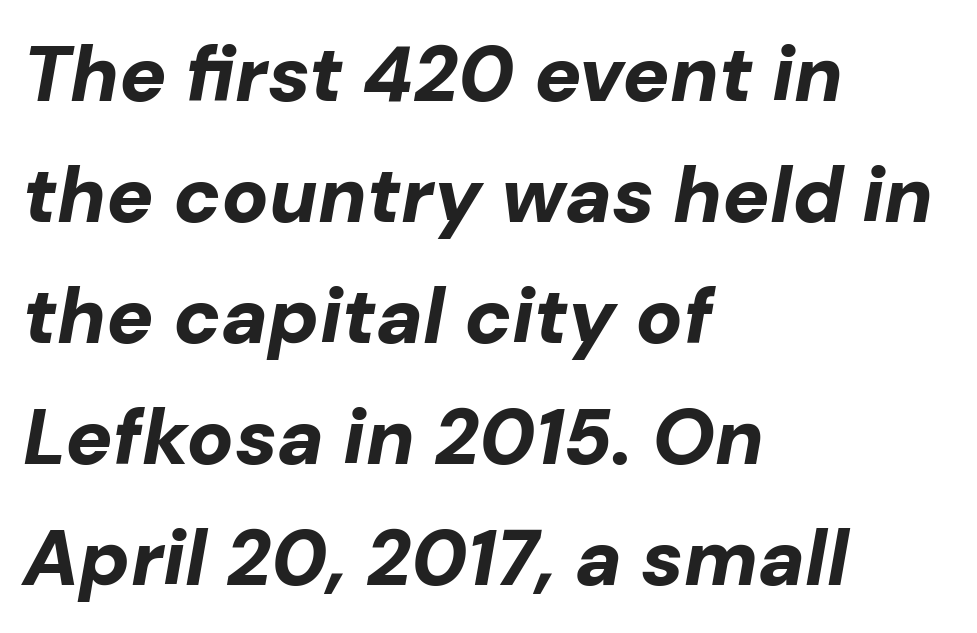
The image shows 78 px bold type, italic (leaning right); set left-aligned, normal line spacing (1.55x), normal letter spacing, not underlined; low stroke contrast and a medium x-height.
